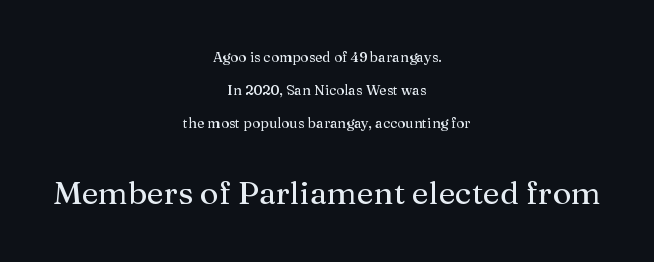
Q: Is the text italic (slanted)? A: No, it is upright.
Q: Is the typeface a serif or a sans-serif typeface? A: Serif.
Q: Is the text underlined? A: No.
Q: How is the paragraph aligned? A: Centered.
Q: Is the spacing between letters normal or unusually wide? A: Normal.
Q: Is the spacing between lines tight, normal or loose? A: Loose.
Q: Which block of text is set in a larger size, the first (top) or the second (bottom)? A: The second (bottom) one.
Q: Width (condensed, normal, or wide)? A: Normal.
Q: Stroke contrast? A: Medium.
Q: x-height? A: Medium.
Q: Monospaced? A: No.
